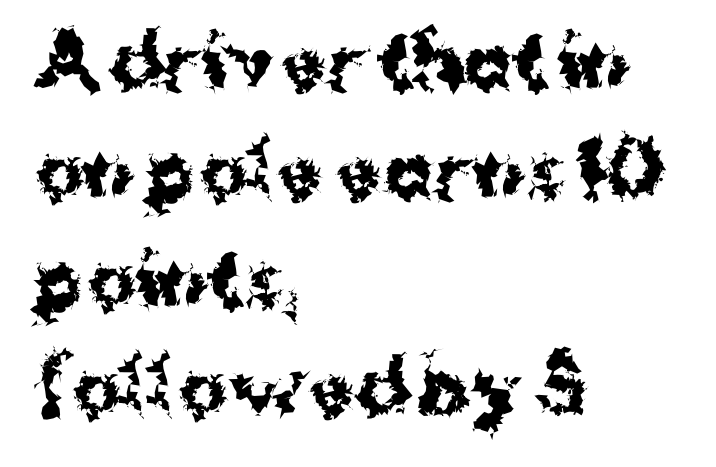
The strip under each line holds only bare page. Set as a true bold cut, around the 700 mark. The specimen reads as upright at a glance. The paragraph has a hard left edge and a soft right edge.
